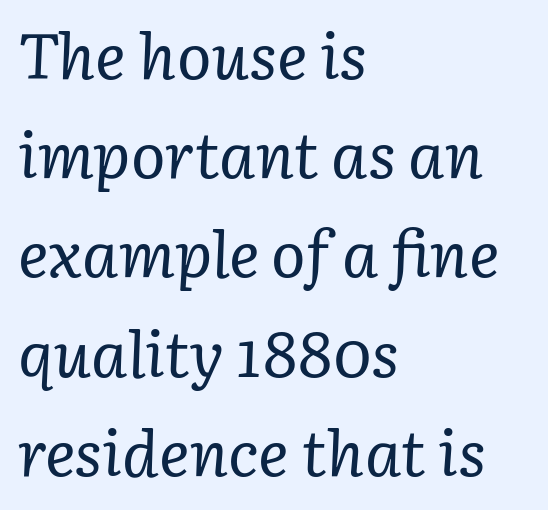
Q: Is the text bold? A: No.
Q: Is the text italic (slanted)? A: Yes, it leans right by about 3 degrees.
Q: Is the typeface a serif or a sans-serif typeface? A: Serif.
Q: Is the text underlined? A: No.
Q: How is the paragraph aligned? A: Left-aligned.
Q: Is the spacing between letters normal or unusually wide? A: Normal.
Q: Is the spacing between lines tight, normal or loose? A: Normal.
Q: Width (condensed, normal, or wide)? A: Normal.
Q: Stroke contrast? A: Low.
Q: x-height? A: Medium.
Q: Monospaced? A: No.
